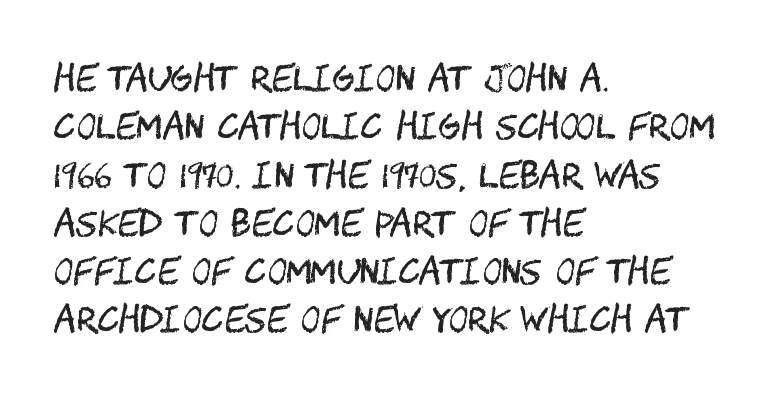
Q: Is the text bold? A: No.
Q: Is the text italic (slanted)? A: No, it is upright.
Q: Is the typeface a serif or a sans-serif typeface? A: Sans-serif.
Q: Is the text underlined? A: No.
Q: How is the paragraph aligned? A: Left-aligned.
Q: Is the spacing between letters normal or unusually wide? A: Normal.
Q: Is the spacing between lines tight, normal or loose? A: Normal.
Q: Width (condensed, normal, or wide)? A: Condensed.
Q: Stroke contrast? A: Medium.
Q: x-height? A: Large.
